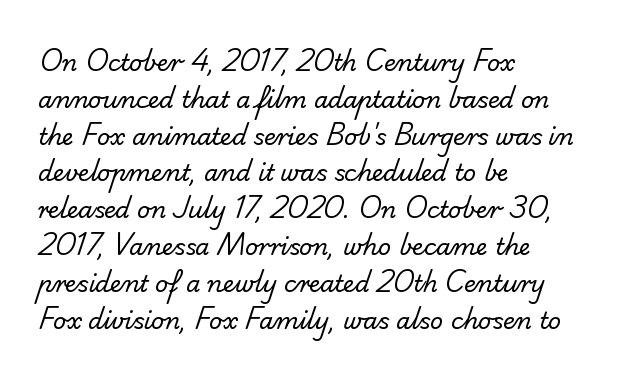
{"bold": "no", "underline": "no", "align": "left", "line_spacing": "normal", "line_spacing_ratio": 1.6, "letter_spacing": "normal", "letter_spacing_em": 0.0, "glyph_px": 23}
